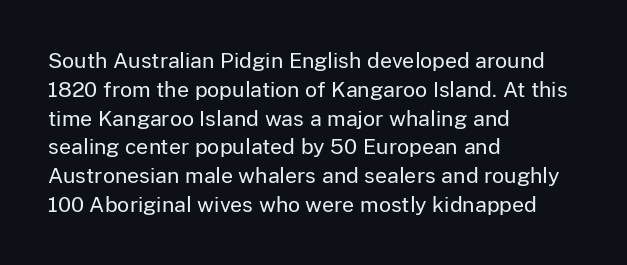
Q: Is the text bold? A: No.
Q: Is the text italic (slanted)? A: No, it is upright.
Q: Is the text underlined? A: No.
Q: How is the paragraph aligned? A: Left-aligned.
Q: Is the spacing between letters normal or unusually wide? A: Normal.
Q: Is the spacing between lines tight, normal or loose? A: Normal.
